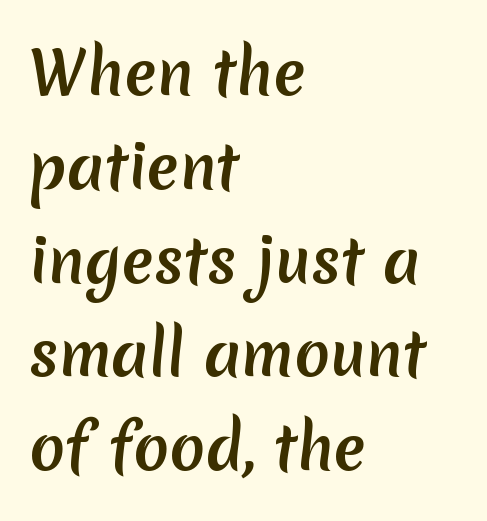
Q: Is the typeface a serif or a sans-serif typeface? A: Sans-serif.
Q: Is the text underlined? A: No.
Q: How is the paragraph aligned? A: Left-aligned.
Q: Is the spacing between letters normal or unusually wide? A: Normal.
Q: Is the spacing between lines tight, normal or loose? A: Normal.
Q: Width (condensed, normal, or wide)? A: Normal.
Q: Stroke contrast? A: Medium.
Q: x-height? A: Medium.
Q: Monospaced? A: No.
